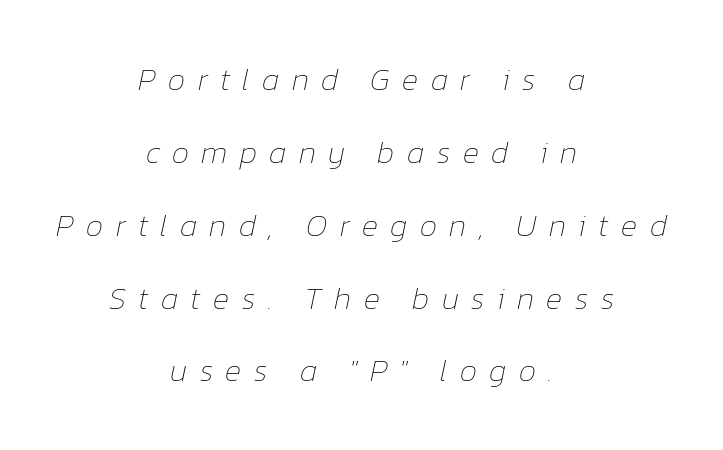
{"italic": "yes", "lean": "right", "slant_degrees": 12, "bold": "no", "weight": "thin", "width": "normal", "stroke_contrast": "low", "x_height": "medium", "monospaced": "no", "underline": "no", "align": "center", "line_spacing": "loose", "line_spacing_ratio": 2.35, "letter_spacing": "wide", "letter_spacing_em": 0.4, "glyph_px": 31}
